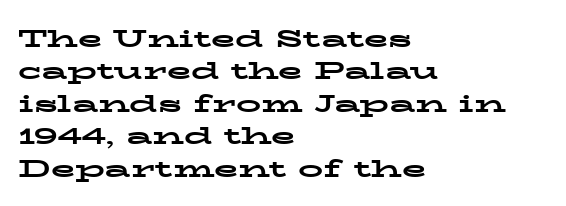
Q: Is the text bold? A: Yes.
Q: Is the text italic (slanted)? A: No, it is upright.
Q: Is the text underlined? A: No.
Q: How is the paragraph aligned? A: Left-aligned.
Q: Is the spacing between letters normal or unusually wide? A: Normal.
Q: Is the spacing between lines tight, normal or loose? A: Normal.
